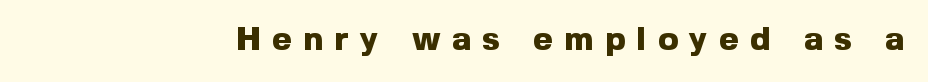
The image shows 33 px heavy sans-serif type, upright; set unusually wide letter spacing (+0.36 em), not underlined; a medium x-height.
